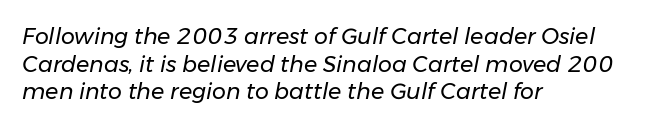
{"italic": "yes", "lean": "right", "slant_degrees": 11, "bold": "no", "underline": "no", "align": "left", "line_spacing": "normal", "line_spacing_ratio": 1.26, "letter_spacing": "normal", "letter_spacing_em": 0.0, "glyph_px": 22}
